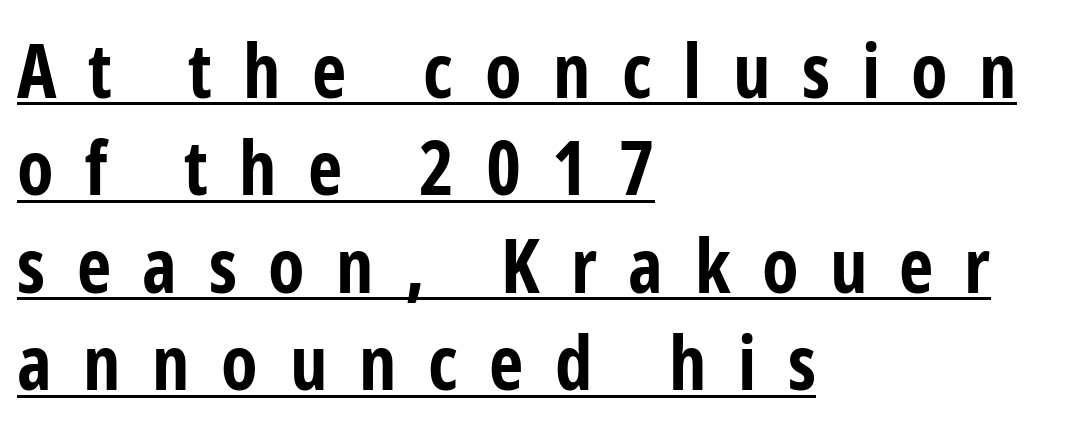
Successive baselines arrive at the customary interval. Line beginnings align vertically; line endings do not. Are there feet on the stems? There aren't — it's a sans. A typographer would call this underscored text.
